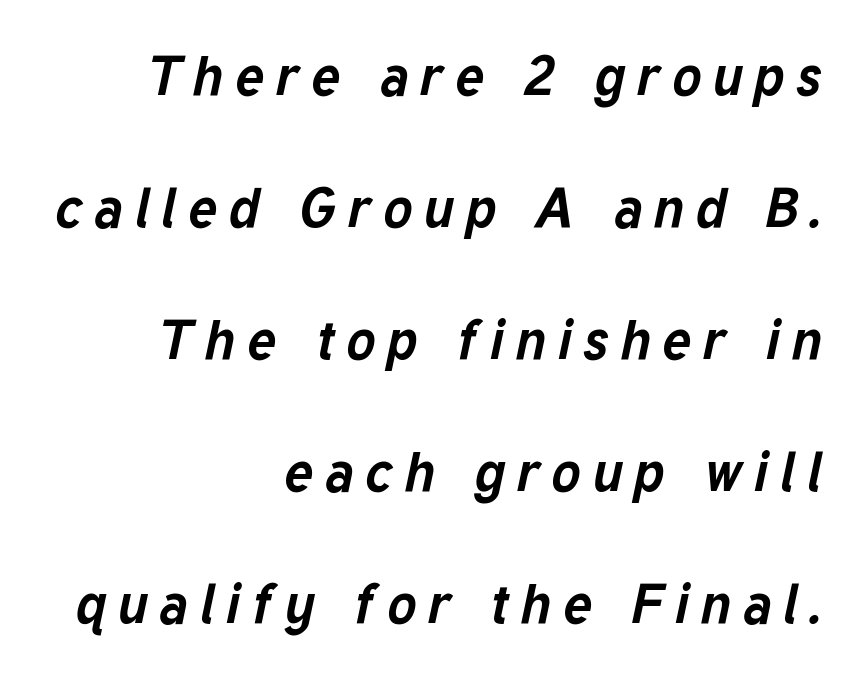
The image shows 55 px bold type, italic (leaning right); set right-aligned, loose line spacing (2.4x), unusually wide letter spacing (+0.21 em), not underlined; low stroke contrast and a medium x-height.
